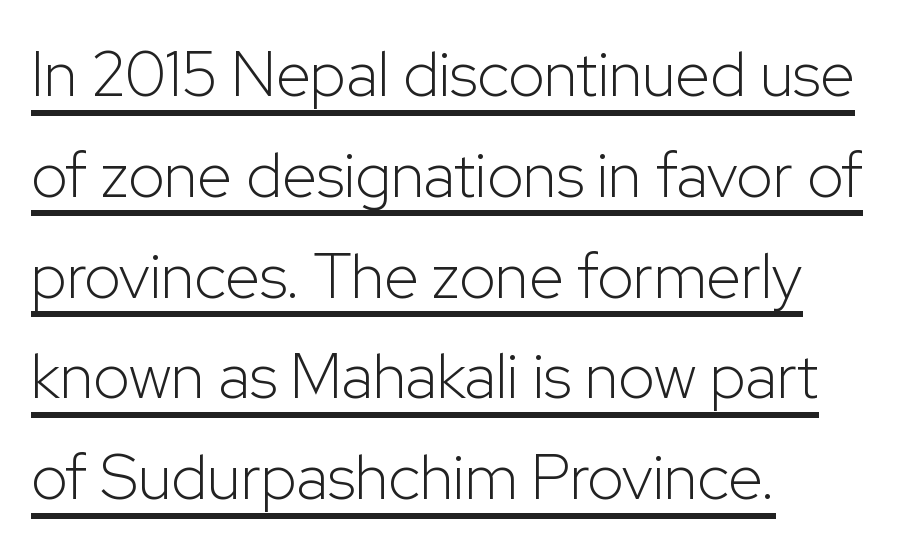
The image shows 63 px light sans-serif type, upright; set left-aligned, normal line spacing (1.6x), normal letter spacing, underlined; low stroke contrast and a medium x-height.
